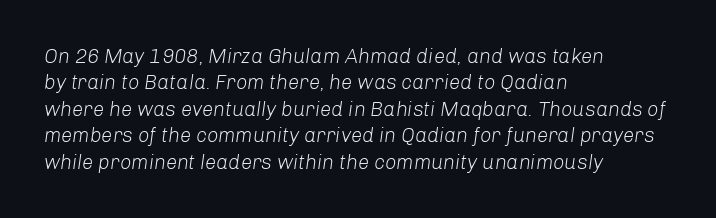
{"italic": "yes", "lean": "right", "slant_degrees": 8, "bold": "no", "underline": "no", "align": "left", "line_spacing": "normal", "line_spacing_ratio": 1.32, "letter_spacing": "normal", "letter_spacing_em": 0.0, "glyph_px": 20}
